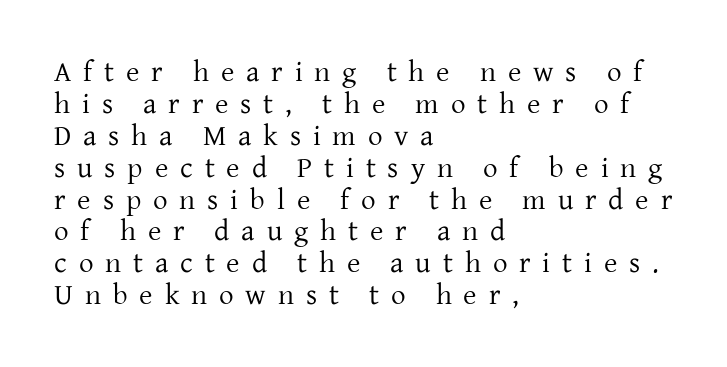
Q: Is the text bold? A: No.
Q: Is the text italic (slanted)? A: No, it is upright.
Q: Is the typeface a serif or a sans-serif typeface? A: Serif.
Q: Is the text underlined? A: No.
Q: How is the paragraph aligned? A: Left-aligned.
Q: Is the spacing between letters normal or unusually wide? A: Unusually wide.
Q: Is the spacing between lines tight, normal or loose? A: Tight.
Q: Width (condensed, normal, or wide)? A: Normal.
Q: Stroke contrast? A: Low.
Q: x-height? A: Medium.
Q: Monospaced? A: No.
